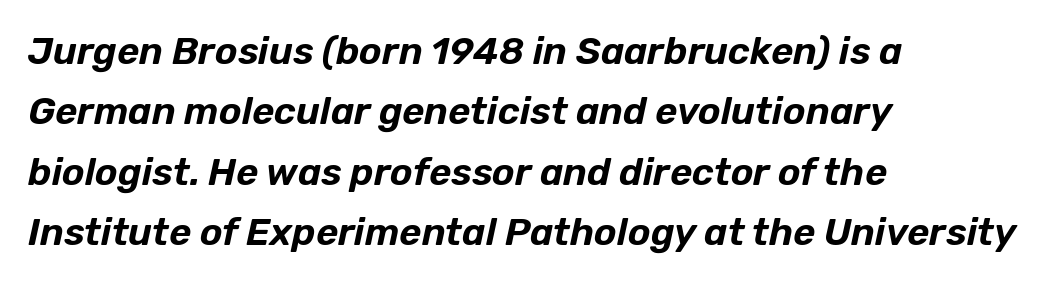
{"italic": "yes", "lean": "right", "slant_degrees": 12, "width": "normal", "stroke_contrast": "low", "x_height": "medium", "monospaced": "no", "underline": "no", "align": "left", "line_spacing": "normal", "line_spacing_ratio": 1.59, "letter_spacing": "normal", "letter_spacing_em": 0.0, "glyph_px": 38}
